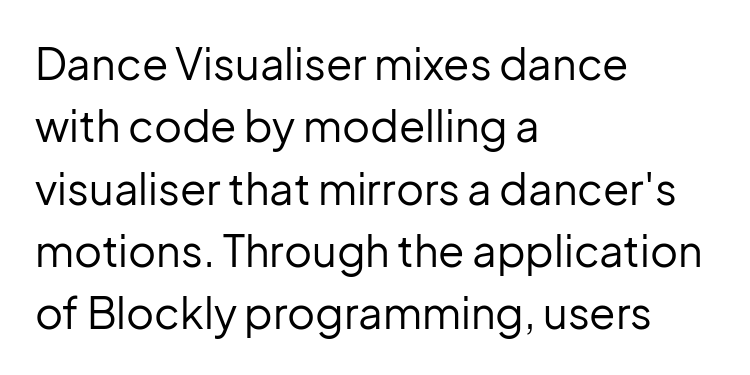
Q: Is the text bold? A: No.
Q: Is the text italic (slanted)? A: No, it is upright.
Q: Is the typeface a serif or a sans-serif typeface? A: Sans-serif.
Q: Is the text underlined? A: No.
Q: How is the paragraph aligned? A: Left-aligned.
Q: Is the spacing between letters normal or unusually wide? A: Normal.
Q: Is the spacing between lines tight, normal or loose? A: Normal.
Q: Width (condensed, normal, or wide)? A: Normal.
Q: Stroke contrast? A: Low.
Q: x-height? A: Medium.
Q: Monospaced? A: No.
